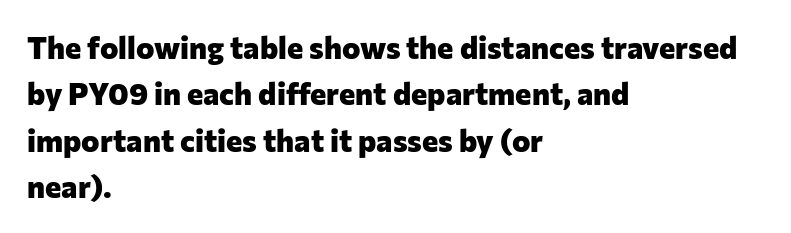
The axis of the letterforms is exactly vertical. Nothing unusual about the tracking: characters are spaced as the font intends. Regarding leading, the lines here are spaced in the standard way. The face used here is proportionally spaced, like ordinary book or web type. The characters look thick and weighty, a clear bold. Unlike a traditional serif, this face leaves its strokes unadorned.
